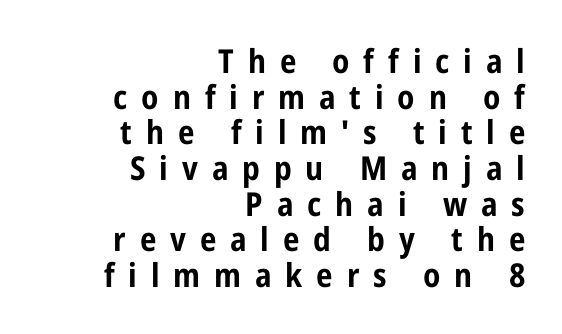
The image shows 33 px bold, condensed sans-serif type, upright; set right-aligned, tight line spacing (1.08x), unusually wide letter spacing (+0.42 em), not underlined; low stroke contrast and a medium x-height.
